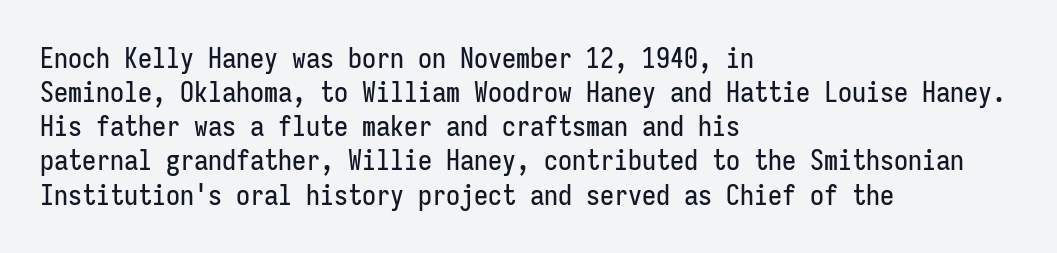
The ragged edge is on the right, which tells us the setting is flush left. Nobody drew a line under any word here. A roman cut, with each character standing at attention. Think of a typewriter: that constant character pitch is what you see here. These lines keep a tight, regular rhythm from letter to letter.
